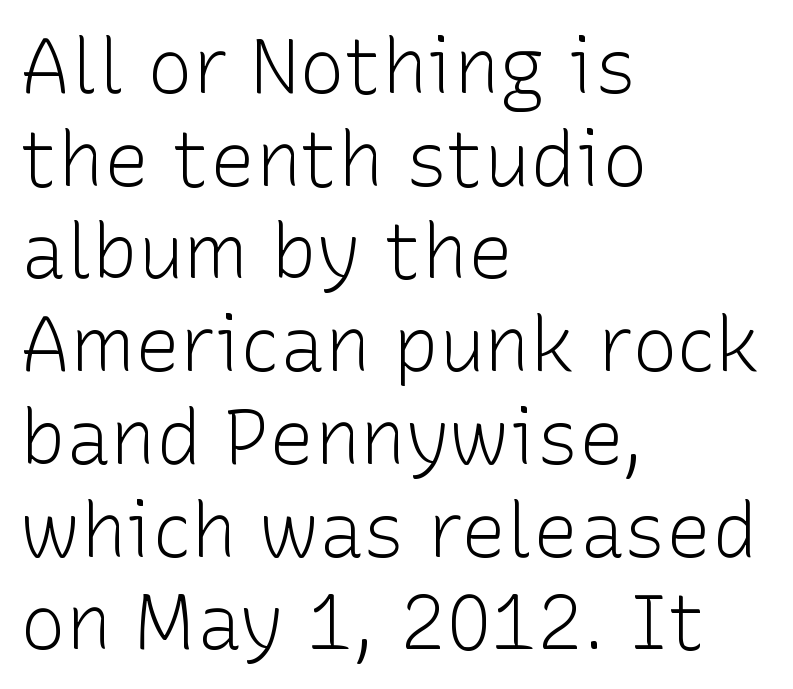
Q: Is the text bold? A: No.
Q: Is the text italic (slanted)? A: No, it is upright.
Q: Is the typeface a serif or a sans-serif typeface? A: Sans-serif.
Q: Is the text underlined? A: No.
Q: How is the paragraph aligned? A: Left-aligned.
Q: Is the spacing between letters normal or unusually wide? A: Normal.
Q: Width (condensed, normal, or wide)? A: Normal.
Q: Stroke contrast? A: Low.
Q: x-height? A: Medium.
Q: Monospaced? A: No.
